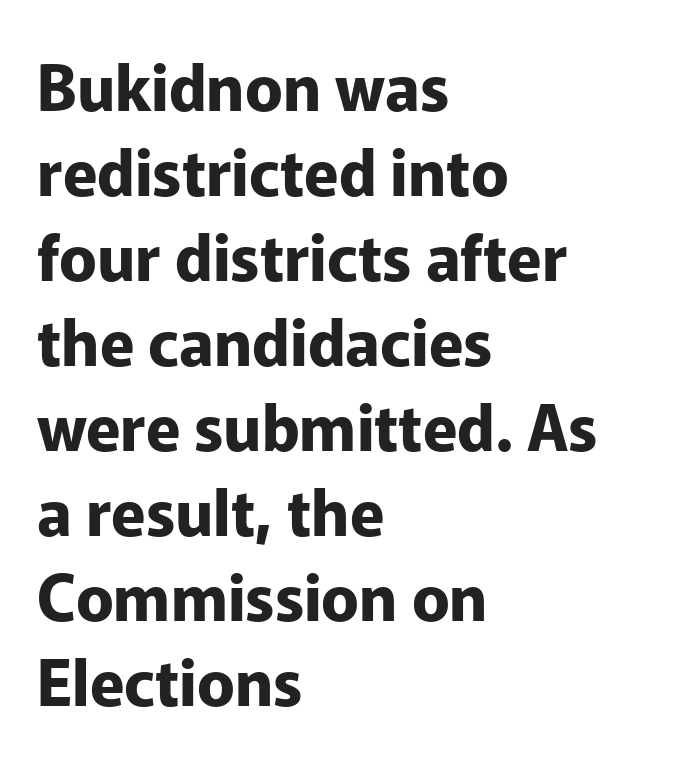
{"serif": "no", "italic": "no", "bold": "yes", "weight": "bold", "width": "normal", "stroke_contrast": "low", "x_height": "medium", "monospaced": "no", "underline": "no", "align": "left", "line_spacing": "normal", "line_spacing_ratio": 1.35, "letter_spacing": "normal", "letter_spacing_em": 0.0, "glyph_px": 63}
